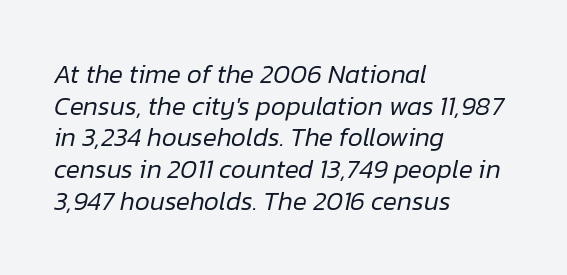
No letter is thick-stroked: the sample isn't bold. The passage shown has conventional tracking throughout. Check under the words: just untouched page. Style check: oblique. One-word summary of the alignment: left.
